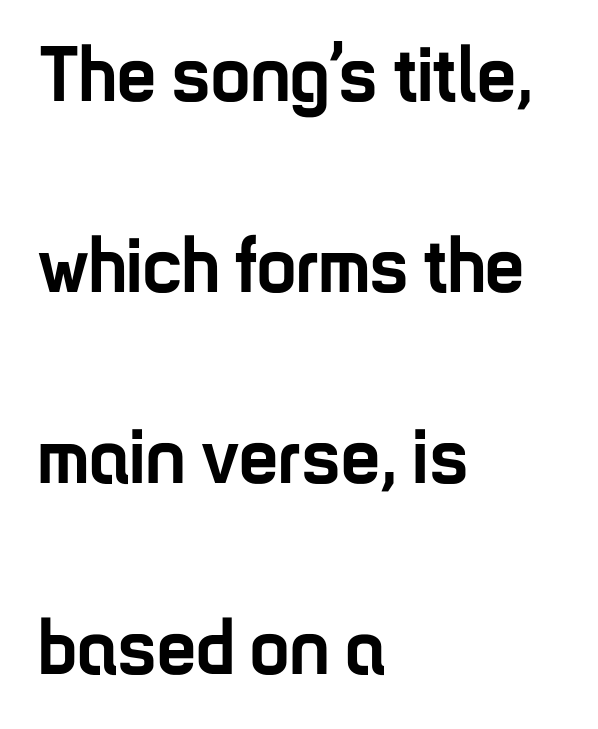
The leading is generous, giving the passage an open texture. The letters carry no serifs — their stems end cleanly without finishing strokes. Observe the ordinary spacing: letters are neighbours, not strangers. Heavy-handed strokes throughout: this text is bold. The foot of each line stays bare and open. Every character sits straight up, as roman type does.
